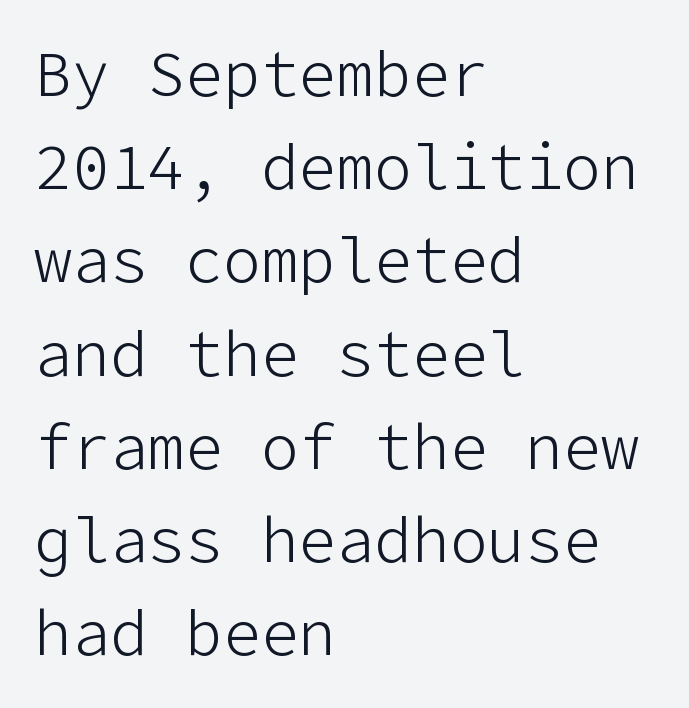
{"serif": "no", "italic": "no", "bold": "no", "weight": "light", "width": "normal", "stroke_contrast": "low", "x_height": "medium", "underline": "no", "align": "left", "line_spacing": "normal", "line_spacing_ratio": 1.48, "letter_spacing": "normal", "letter_spacing_em": 0.0, "glyph_px": 63}
